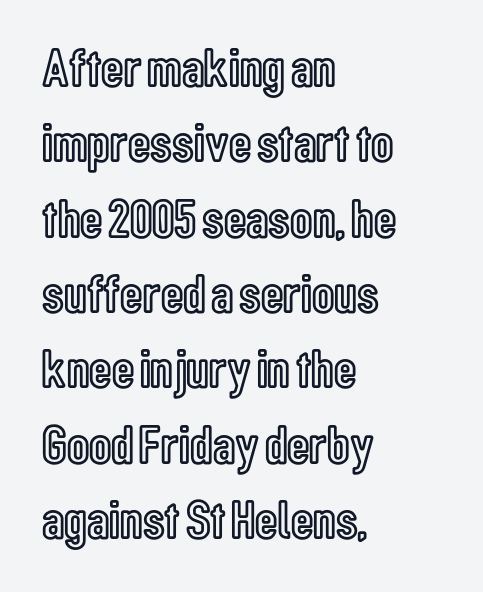
Q: Is the text italic (slanted)? A: No, it is upright.
Q: Is the text underlined? A: No.
Q: How is the paragraph aligned? A: Left-aligned.
Q: Is the spacing between letters normal or unusually wide? A: Normal.
Q: Is the spacing between lines tight, normal or loose? A: Normal.
Q: Width (condensed, normal, or wide)? A: Condensed.
Q: x-height? A: Medium.
Q: Monospaced? A: No.
